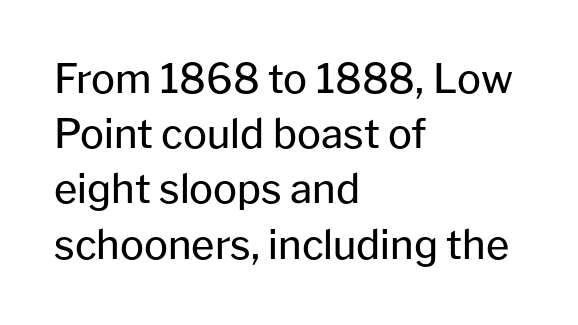
Q: Is the text bold? A: No.
Q: Is the text italic (slanted)? A: No, it is upright.
Q: Is the typeface a serif or a sans-serif typeface? A: Sans-serif.
Q: Is the text underlined? A: No.
Q: How is the paragraph aligned? A: Left-aligned.
Q: Is the spacing between letters normal or unusually wide? A: Normal.
Q: Is the spacing between lines tight, normal or loose? A: Normal.
Q: Width (condensed, normal, or wide)? A: Normal.
Q: Stroke contrast? A: Low.
Q: x-height? A: Medium.
Q: Monospaced? A: No.
